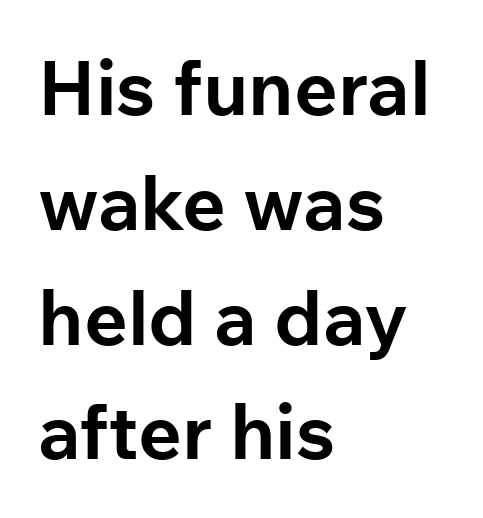
Short and long lines alike share a common starting point at left. These lines are rendered in a variable-pitch font. Strokes here are thick enough to call this a true bold. Underlining? Definitely not there. One glance says typical: line gaps are just what's usual.
